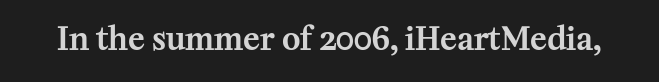
{"serif": "yes", "italic": "no", "width": "normal", "stroke_contrast": "medium", "x_height": "medium", "monospaced": "no", "underline": "no", "letter_spacing": "normal", "letter_spacing_em": 0.0, "glyph_px": 31}
